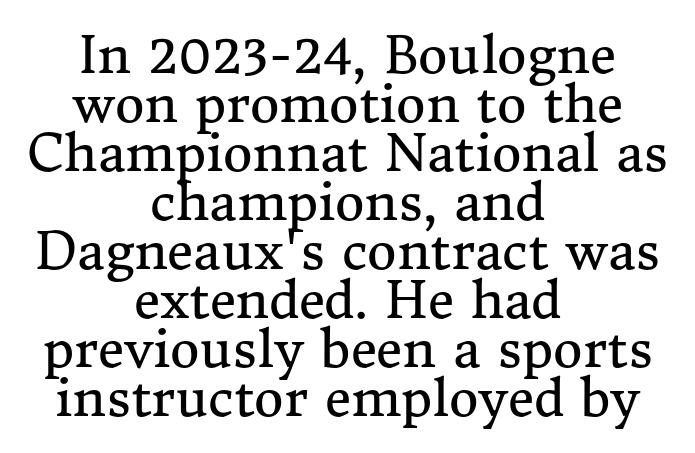
Vertically, the passage feels compressed, each row crowding the next. Character widths vary here, with narrow letters taking less room than wide ones. The setting favours the middle, as headings and verse often do. A typesetter would call this zero additional tracking.
